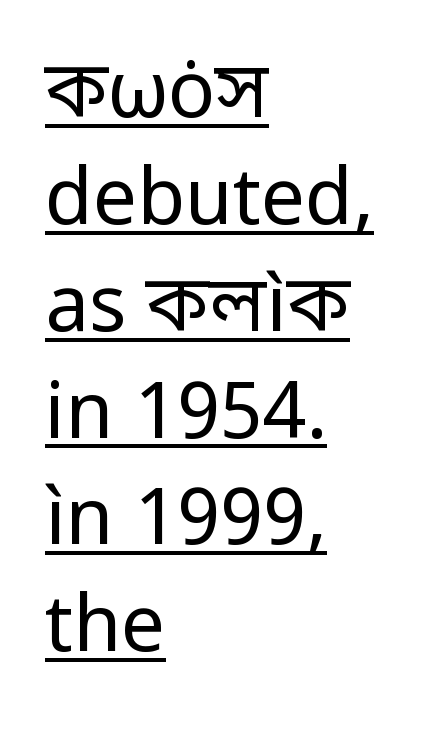
Q: Is the text bold? A: No.
Q: Is the text italic (slanted)? A: No, it is upright.
Q: Is the typeface a serif or a sans-serif typeface? A: Sans-serif.
Q: Is the text underlined? A: Yes.
Q: How is the paragraph aligned? A: Left-aligned.
Q: Is the spacing between letters normal or unusually wide? A: Normal.
Q: Is the spacing between lines tight, normal or loose? A: Normal.
Q: Width (condensed, normal, or wide)? A: Normal.
Q: Stroke contrast? A: Low.
Q: x-height? A: Medium.
Q: Monospaced? A: No.
